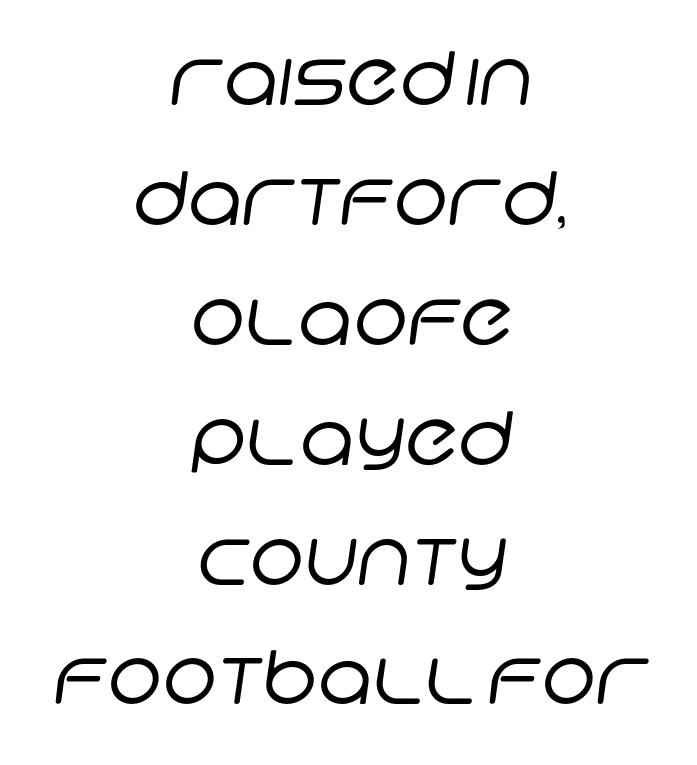
Q: Is the text bold? A: No.
Q: Is the typeface a serif or a sans-serif typeface? A: Sans-serif.
Q: Is the text underlined? A: No.
Q: How is the paragraph aligned? A: Centered.
Q: Is the spacing between letters normal or unusually wide? A: Normal.
Q: Is the spacing between lines tight, normal or loose? A: Normal.
Q: Width (condensed, normal, or wide)? A: Normal.
Q: Stroke contrast? A: Low.
Q: x-height? A: Large.
Q: Monospaced? A: No.
